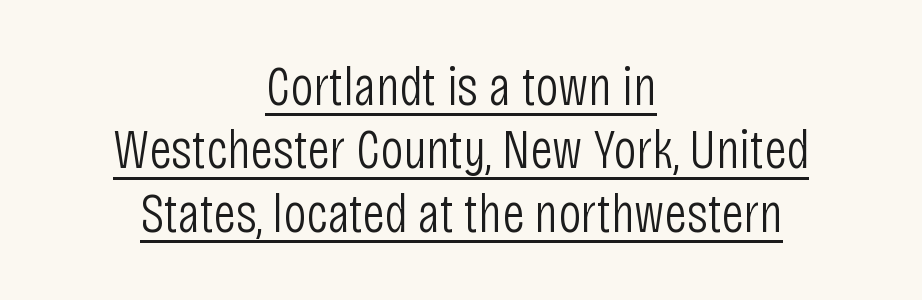
The lettering holds an erect, upright posture throughout. The paragraph has two soft edges and a firm central axis. The passage shown is typed in a proportional face where columns would drift. Unbolded letterforms with no extra heft. The type family on display is of the sans-serif kind. The lettering is marked with a stroke running underneath it.
